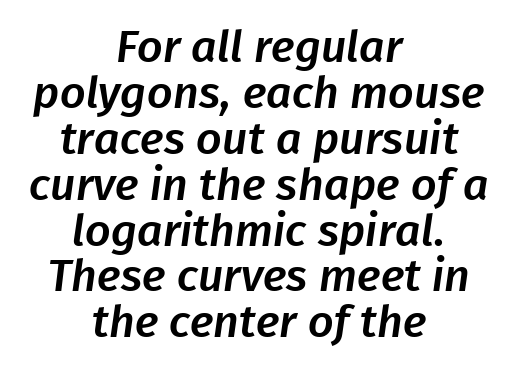
The image shows 45 px sans-serif type; set centered, tight line spacing (1.02x), normal letter spacing, not underlined; low stroke contrast and a medium x-height.
